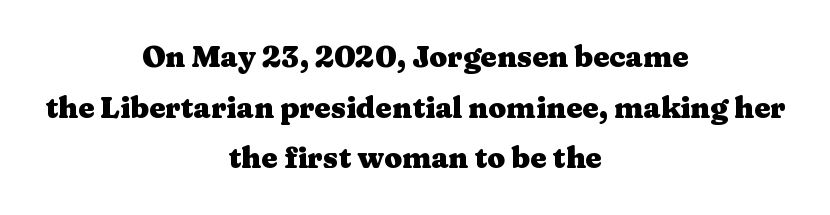
{"serif": "yes", "italic": "no", "bold": "yes", "weight": "heavy", "width": "wide", "stroke_contrast": "medium", "x_height": "medium", "monospaced": "no", "underline": "no", "align": "center", "line_spacing_ratio": 1.75, "letter_spacing": "normal", "letter_spacing_em": 0.0, "glyph_px": 29}
